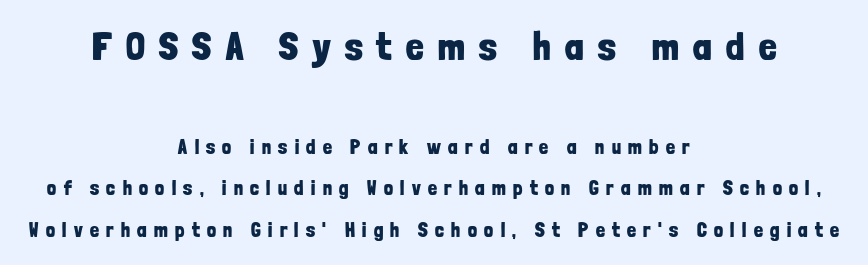
The image shows 39 px bold, condensed sans-serif type, upright; set centered, loose line spacing (2.07x), unusually wide letter spacing (+0.37 em), not underlined; the first (top) block is 1.95x larger; low stroke contrast and a medium x-height.
